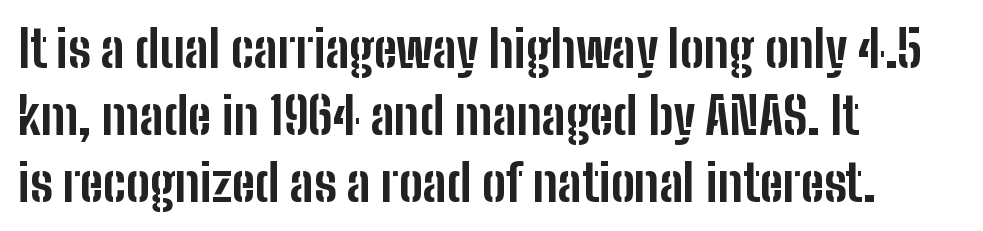
The image shows 50 px bold, condensed sans-serif type, upright; set left-aligned, normal line spacing (1.34x), normal letter spacing, not underlined; low stroke contrast and a medium x-height.
